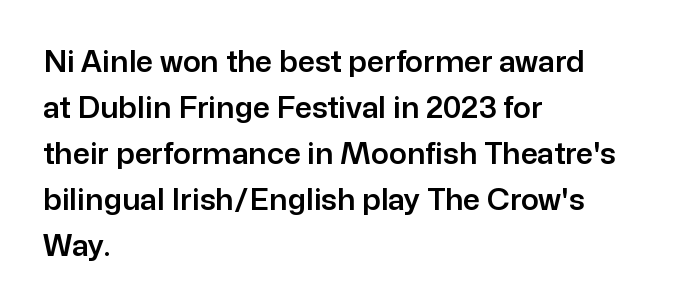
Casual observation: everything's shoved over to the left. Whoever set this chose a conventional vertical rhythm. Unlike italic type, these characters show no tilt at all. Compared with typical body copy, the letter spacing here is the same. The baseline area is clear. Regarding serifs, this sample does without them.
